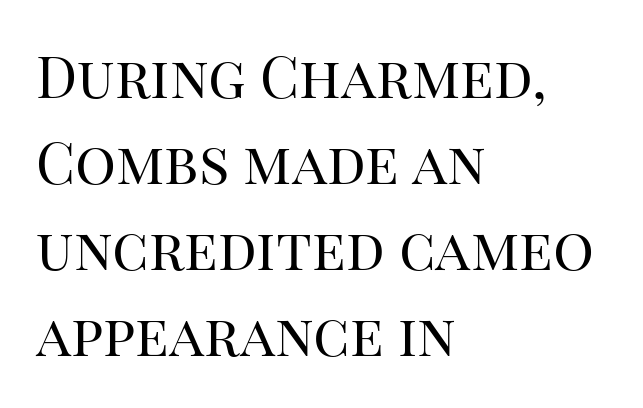
The image shows 57 px regular-weight serif type, upright; set left-aligned, normal line spacing (1.51x), normal letter spacing, not underlined; high stroke contrast and a large x-height.
